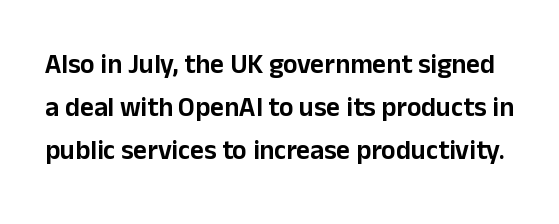
Words appear dense and cohesive because spacing is normal. Every stem runs plumb, perpendicular to the baseline. Has an underline been added? It has not. Honestly, the row spacing looks completely unremarkable.
